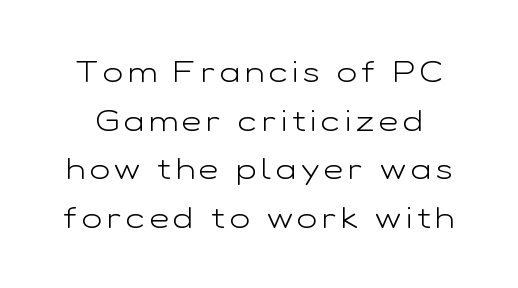
Q: Is the text bold? A: No.
Q: Is the text italic (slanted)? A: No, it is upright.
Q: Is the typeface a serif or a sans-serif typeface? A: Sans-serif.
Q: Is the text underlined? A: No.
Q: Is the spacing between lines tight, normal or loose? A: Normal.
Q: Width (condensed, normal, or wide)? A: Wide.
Q: Stroke contrast? A: Low.
Q: x-height? A: Medium.
Q: Monospaced? A: No.
